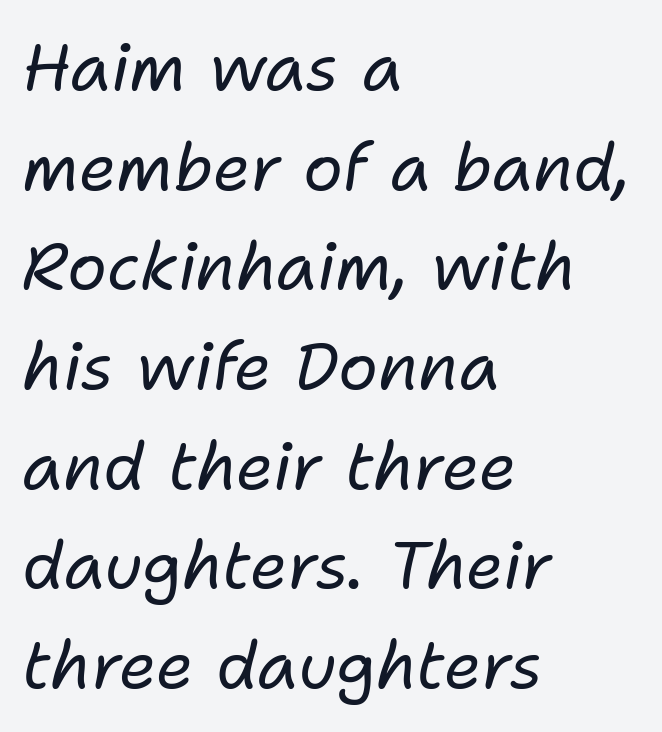
Q: Is the text bold? A: No.
Q: Is the text italic (slanted)? A: Yes, it leans right by about 11 degrees.
Q: Is the text underlined? A: No.
Q: How is the paragraph aligned? A: Left-aligned.
Q: Is the spacing between letters normal or unusually wide? A: Normal.
Q: Is the spacing between lines tight, normal or loose? A: Normal.
Q: Width (condensed, normal, or wide)? A: Normal.
Q: Stroke contrast? A: Low.
Q: x-height? A: Medium.
Q: Monospaced? A: No.
